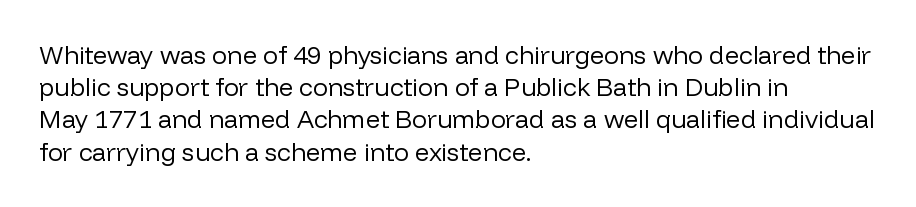
These lines keep a tight, regular rhythm from letter to letter. This sample is left-justified, so line endings fall wherever the words run out. The space between consecutive lines is moderate. Do the letters lean? They stand straight. The passage shown is not underscored anywhere. Stems and bowls with no extra thickness — not bold.
